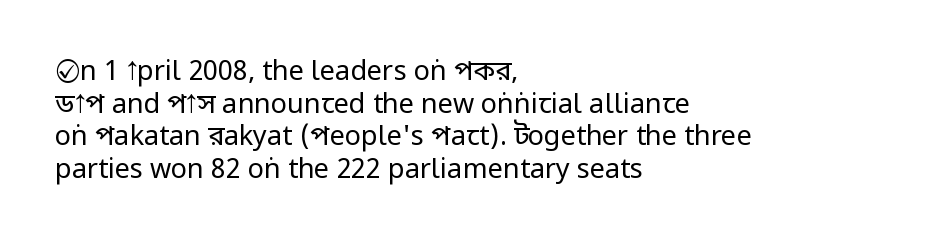
{"italic": "no", "bold": "no", "underline": "no", "align": "left", "line_spacing_ratio": 1.21, "letter_spacing": "normal", "letter_spacing_em": 0.0, "glyph_px": 27}
